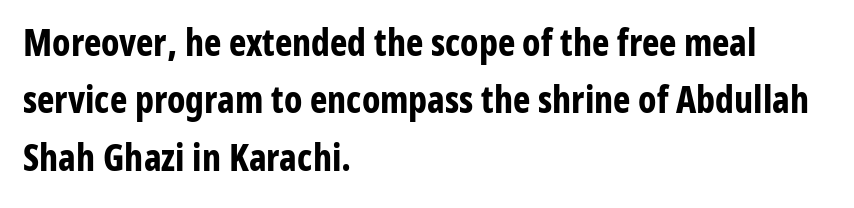
Q: Is the text bold? A: Yes.
Q: Is the text italic (slanted)? A: No, it is upright.
Q: Is the typeface a serif or a sans-serif typeface? A: Sans-serif.
Q: Is the text underlined? A: No.
Q: How is the paragraph aligned? A: Left-aligned.
Q: Is the spacing between letters normal or unusually wide? A: Normal.
Q: Is the spacing between lines tight, normal or loose? A: Normal.
Q: Width (condensed, normal, or wide)? A: Condensed.
Q: Stroke contrast? A: Low.
Q: x-height? A: Medium.
Q: Monospaced? A: No.
